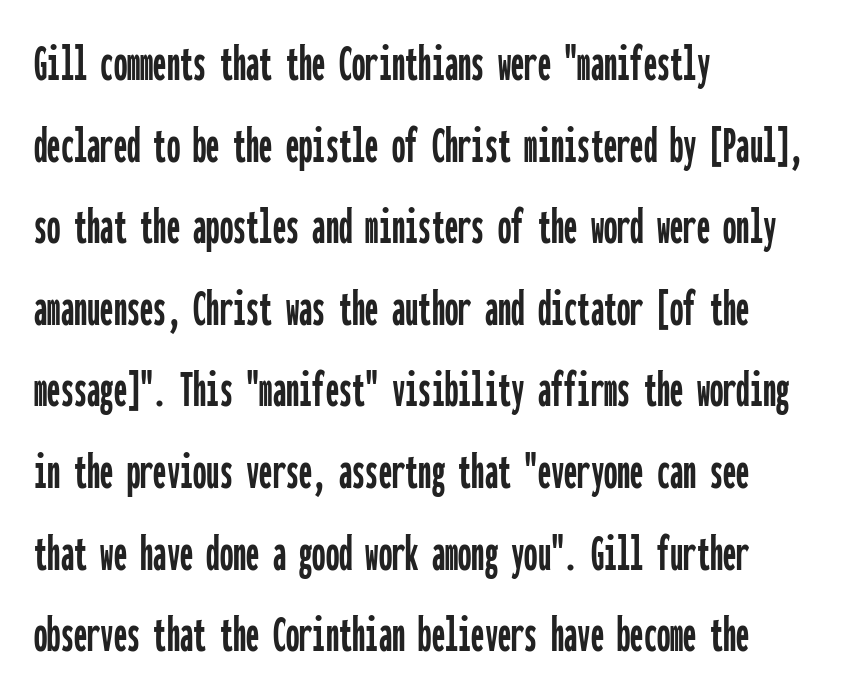
The image shows 53 px condensed sans-serif type, upright, monospaced; set left-aligned, normal line spacing (1.54x), normal letter spacing, not underlined; low stroke contrast and a medium x-height.
